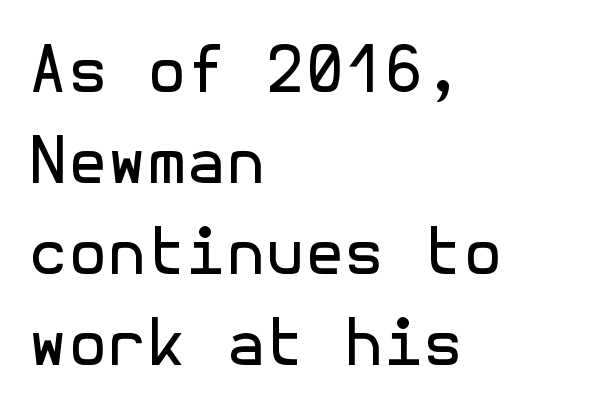
The image shows 64 px regular-weight sans-serif type, upright; set left-aligned, normal line spacing (1.42x), normal letter spacing, not underlined; a medium x-height.
